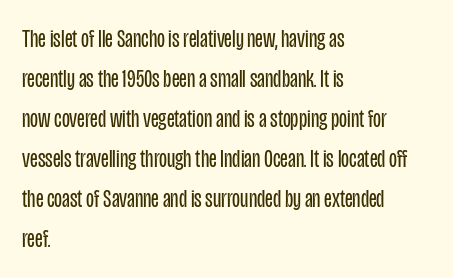
The image shows 26 px text type, upright; set left-aligned, normal line spacing (1.54x), normal letter spacing, not underlined.
